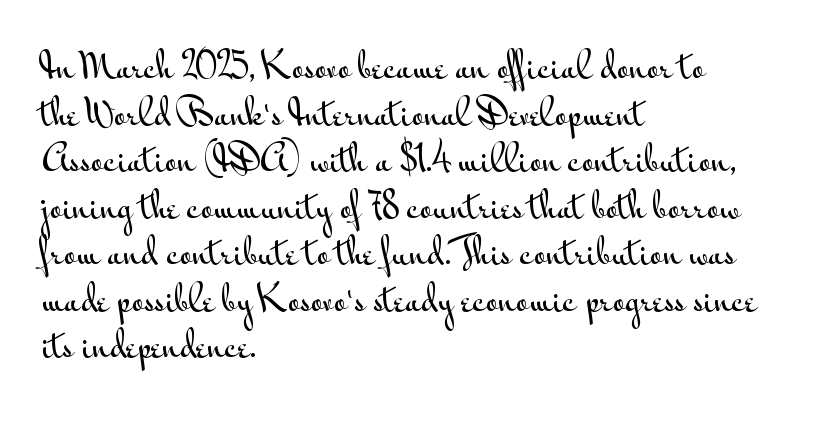
These lines are rendered in a variable-pitch font. Tracking here is standard; glyphs follow each other at the usual distance. Layout note: lines flush left.
